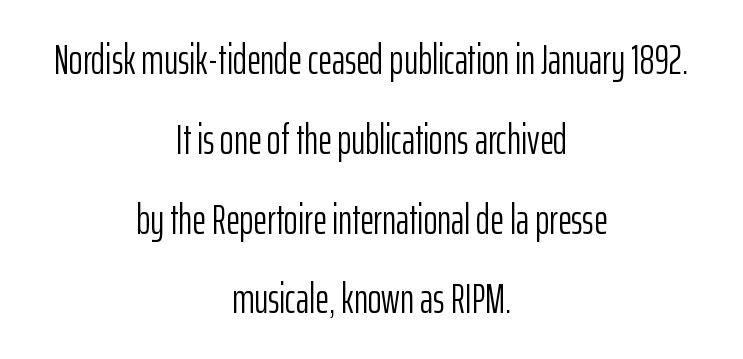
{"serif": "no", "italic": "no", "bold": "no", "weight": "light", "width": "condensed", "stroke_contrast": "low", "x_height": "medium", "monospaced": "no", "underline": "no", "align": "center", "line_spacing": "loose", "line_spacing_ratio": 1.9, "letter_spacing": "normal", "letter_spacing_em": 0.0, "glyph_px": 42}
